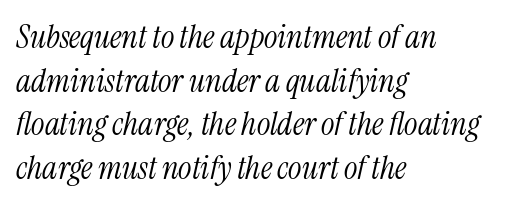
{"serif": "yes", "italic": "yes", "lean": "right", "slant_degrees": 13, "bold": "no", "weight": "light", "width": "condensed", "stroke_contrast": "medium", "x_height": "medium", "monospaced": "no", "underline": "no", "align": "left", "line_spacing": "normal", "line_spacing_ratio": 1.36, "letter_spacing": "normal", "letter_spacing_em": 0.0, "glyph_px": 32}
